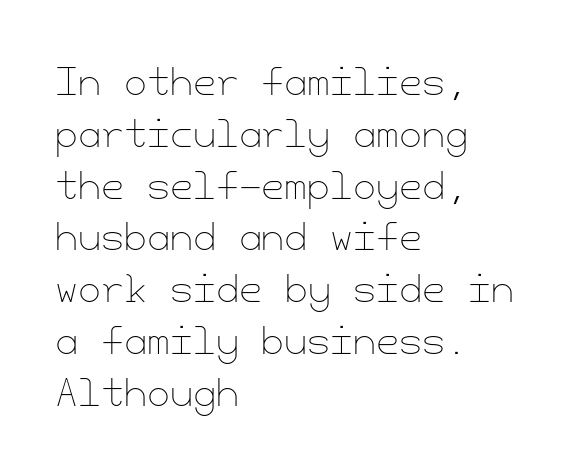
Q: Is the text bold? A: No.
Q: Is the text italic (slanted)? A: No, it is upright.
Q: Is the text underlined? A: No.
Q: How is the paragraph aligned? A: Left-aligned.
Q: Is the spacing between letters normal or unusually wide? A: Normal.
Q: Is the spacing between lines tight, normal or loose? A: Normal.
Q: Width (condensed, normal, or wide)? A: Normal.
Q: Stroke contrast? A: Low.
Q: x-height? A: Small.
